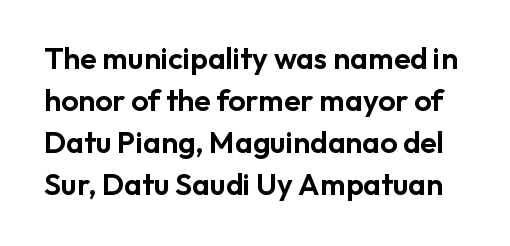
The typography opts for an upright posture over an oblique one. How would I describe the line gaps? Plain and ordinary. Type without underlining. You could not count columns in this text — the font is proportionally spaced. A typesetter would label this face a sans. Caption: standard tracking, unaltered.
